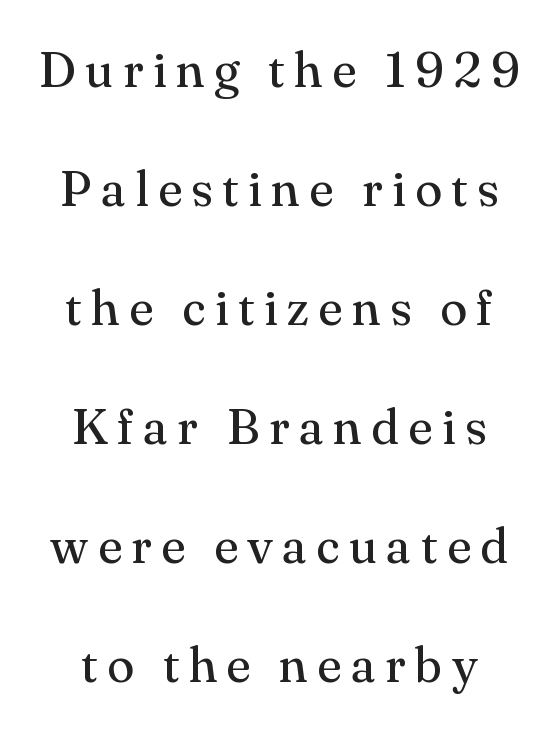
The letters stand upright; this is a roman face. The cut favours lightness, reaching ordinary text weight at its darkest. The strip under each line holds only bare page. The designer dialed line spacing up above the default.
